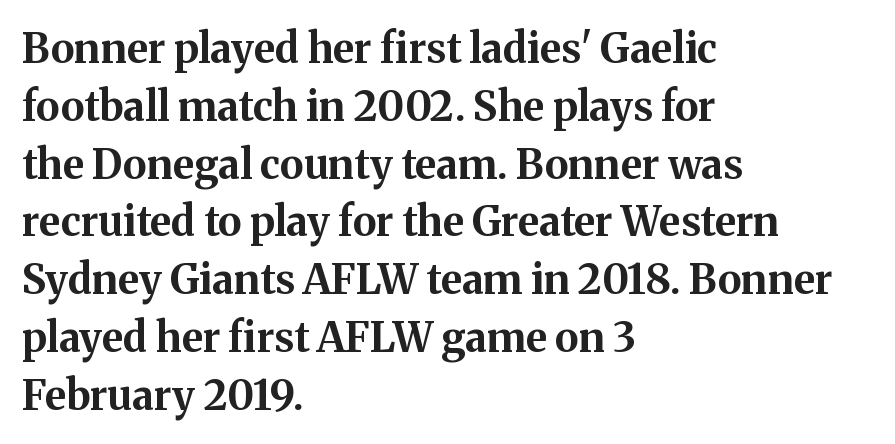
Q: Is the text bold? A: Yes.
Q: Is the text italic (slanted)? A: No, it is upright.
Q: Is the typeface a serif or a sans-serif typeface? A: Serif.
Q: Is the text underlined? A: No.
Q: How is the paragraph aligned? A: Left-aligned.
Q: Is the spacing between letters normal or unusually wide? A: Normal.
Q: Is the spacing between lines tight, normal or loose? A: Normal.
Q: Width (condensed, normal, or wide)? A: Normal.
Q: Stroke contrast? A: Medium.
Q: x-height? A: Medium.
Q: Monospaced? A: No.
